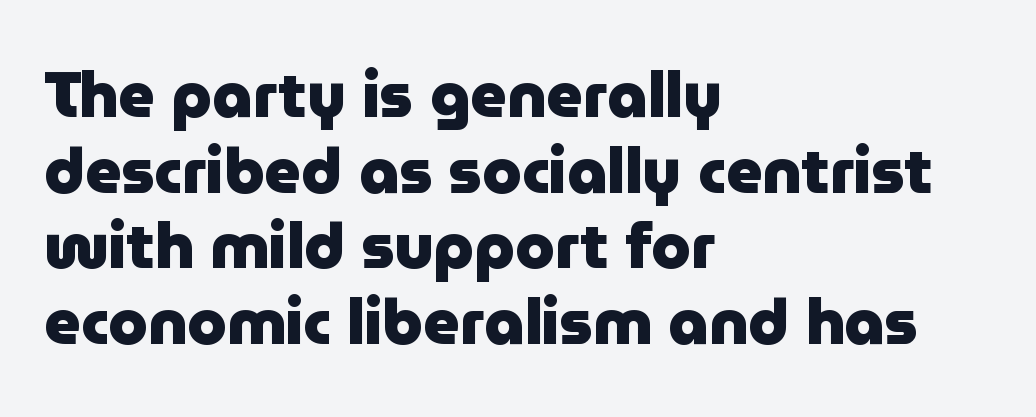
{"serif": "no", "italic": "no", "bold": "yes", "weight": "heavy", "width": "normal", "stroke_contrast": "low", "x_height": "medium", "monospaced": "no", "underline": "no", "align": "left", "line_spacing_ratio": 1.2, "letter_spacing": "normal", "letter_spacing_em": 0.0, "glyph_px": 63}
